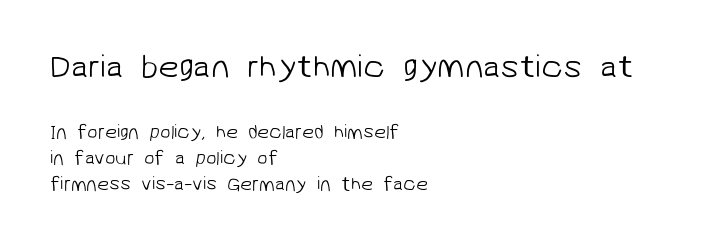
Q: Is the text bold? A: No.
Q: Is the typeface a serif or a sans-serif typeface? A: Sans-serif.
Q: Is the text underlined? A: No.
Q: How is the paragraph aligned? A: Left-aligned.
Q: Is the spacing between letters normal or unusually wide? A: Normal.
Q: Is the spacing between lines tight, normal or loose? A: Normal.
Q: Which block of text is set in a larger size, the first (top) or the second (bottom)? A: The first (top) one.
Q: Width (condensed, normal, or wide)? A: Normal.
Q: Stroke contrast? A: Low.
Q: x-height? A: Medium.
Q: Monospaced? A: No.
